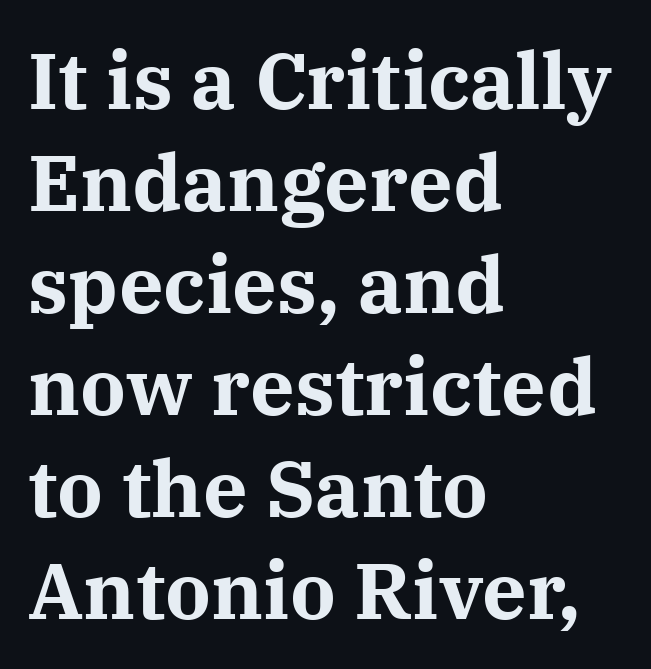
The image shows 79 px bold serif type, upright; set left-aligned, normal line spacing (1.29x), normal letter spacing, not underlined; medium stroke contrast and a medium x-height.
